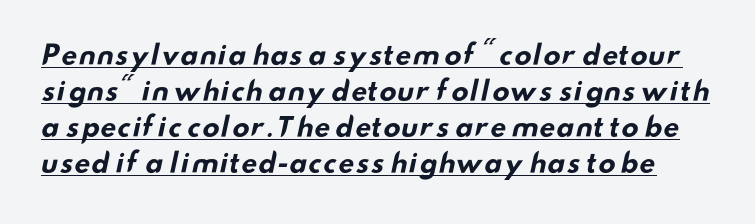
The image shows 26 px bold type; set normal line spacing (1.38x), normal letter spacing, underlined.
